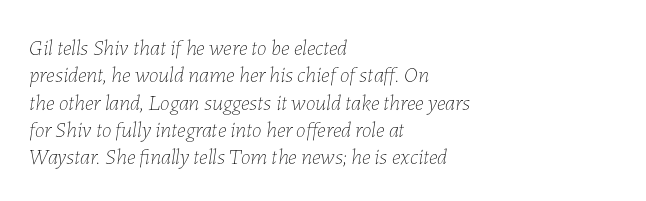
{"italic": "yes", "lean": "right", "slant_degrees": 7, "bold": "no", "underline": "no", "align": "left", "line_spacing_ratio": 1.24, "letter_spacing": "normal", "letter_spacing_em": 0.0, "glyph_px": 22}
